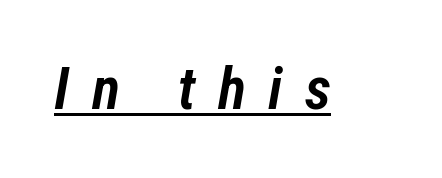
Q: Is the text bold? A: Semi-bold.
Q: Is the text italic (slanted)? A: Yes, it leans right by about 12 degrees.
Q: Is the text underlined? A: Yes.
Q: Is the spacing between letters normal or unusually wide? A: Unusually wide.
Q: Width (condensed, normal, or wide)? A: Condensed.
Q: Stroke contrast? A: Low.
Q: x-height? A: Medium.
Q: Monospaced? A: No.
